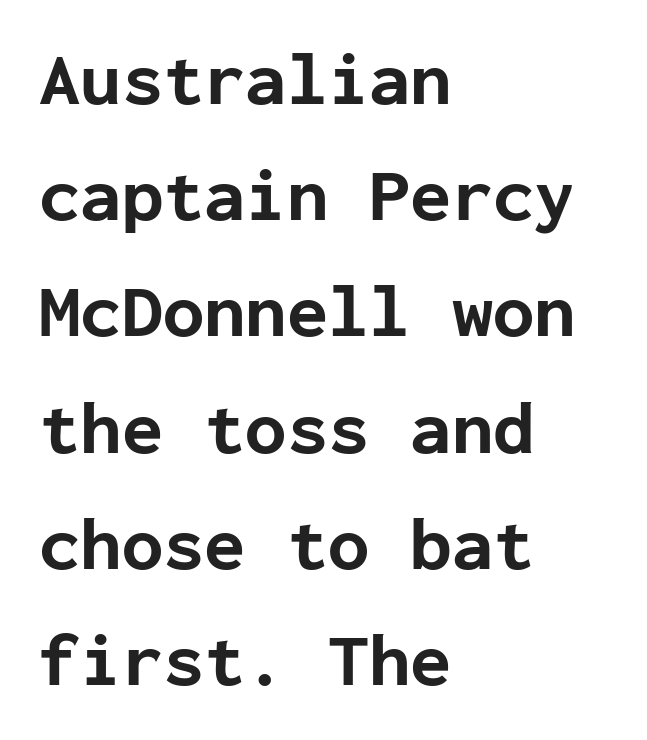
Stroke thickness is high; the sample reads as a true bold. The letters march in equal steps, a hallmark of fixed-pitch type. Rule under the text: the space is simply empty. The typography opts for an upright posture over an oblique one. The rows are spaced the way most documents space them.
